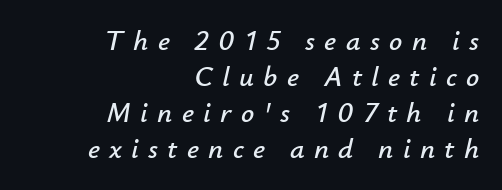
Q: Is the text italic (slanted)? A: Yes, it leans right by about 12 degrees.
Q: Is the text underlined? A: No.
Q: How is the paragraph aligned? A: Right-aligned.
Q: Is the spacing between letters normal or unusually wide? A: Unusually wide.
Q: Width (condensed, normal, or wide)? A: Normal.
Q: Stroke contrast? A: Low.
Q: x-height? A: Small.
Q: Monospaced? A: No.
